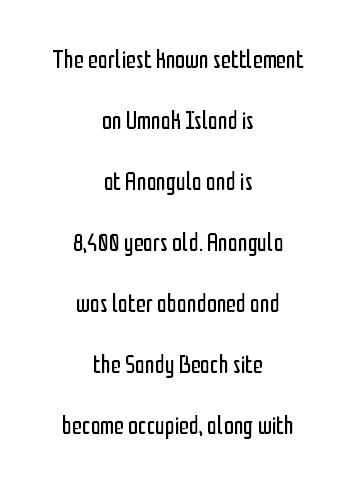
{"italic": "no", "bold": "no", "underline": "no", "align": "center", "line_spacing": "loose", "line_spacing_ratio": 2.44, "letter_spacing": "normal", "letter_spacing_em": 0.0, "glyph_px": 25}
